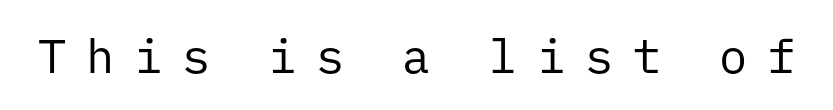
The image shows 47 px regular-weight sans-serif type, upright, monospaced; set unusually wide letter spacing (+0.42 em), not underlined; low stroke contrast and a medium x-height.
